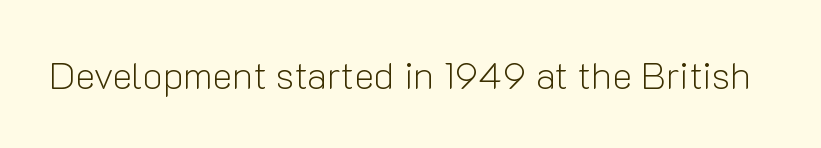
{"serif": "no", "italic": "no", "bold": "no", "weight": "light", "width": "normal", "stroke_contrast": "low", "x_height": "medium", "monospaced": "no", "underline": "no", "letter_spacing": "normal", "letter_spacing_em": 0.0, "glyph_px": 38}
